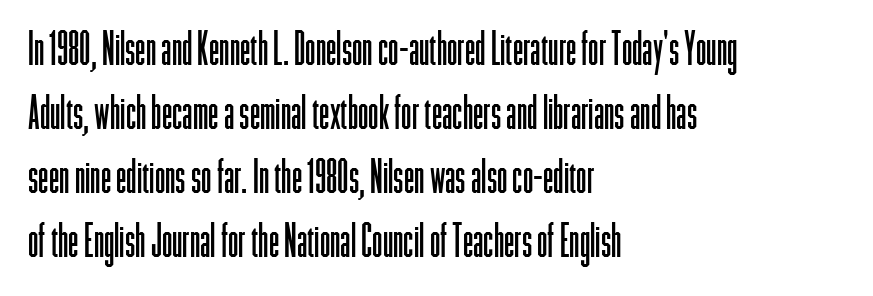
The image shows 47 px light, condensed sans-serif type, upright; set left-aligned, normal line spacing (1.36x), normal letter spacing, not underlined; low stroke contrast and a medium x-height.
